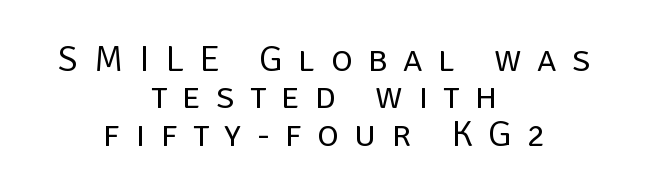
{"serif": "no", "italic": "no", "bold": "no", "weight": "regular", "width": "normal", "stroke_contrast": "low", "x_height": "large", "monospaced": "no", "underline": "no", "align": "center", "line_spacing": "tight", "line_spacing_ratio": 1.01, "letter_spacing": "wide", "letter_spacing_em": 0.42, "glyph_px": 37}
